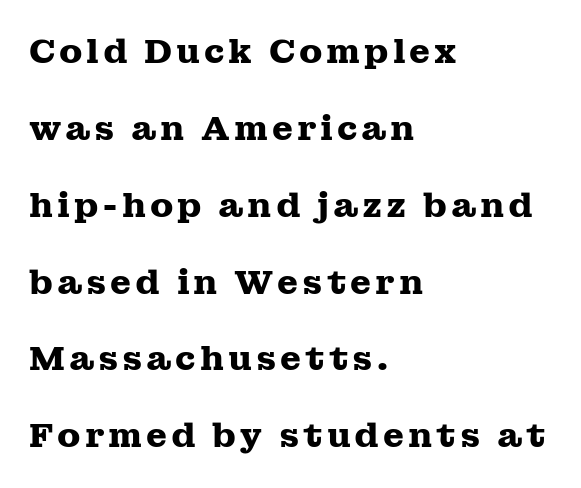
The image shows 34 px heavy, wide serif type, upright; set left-aligned, loose line spacing (2.26x), not underlined; medium stroke contrast and a medium x-height.
